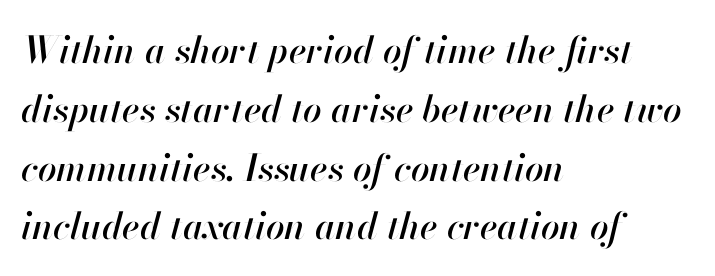
Layout note: lines flush left. The letterforms sit shoulder to shoulder at normal distance. Character widths vary here, with narrow letters taking less room than wide ones. Leading: standard. Italic? Definitely — the glyphs are oblique. The words here are not underlined.
